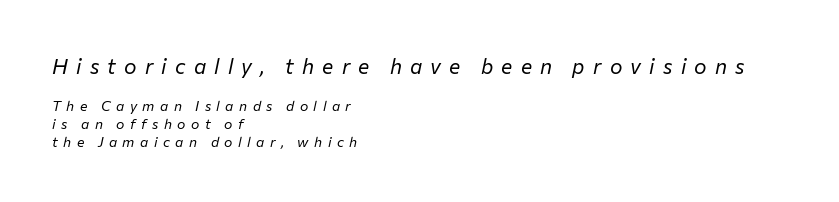
The tracking reads as deliberately expanded to a designer's eye. Horizontal bands of white between lines are of average thickness. Note: larger setting up top, smaller setting below. The specimen omits any rule beneath the text block's lines.
